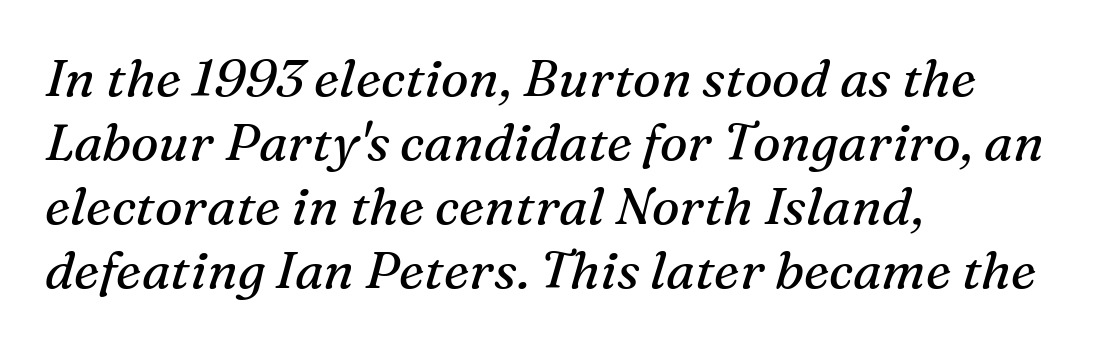
The image shows 52 px regular-weight serif type, italic (leaning right); set left-aligned, line spacing 1.23x, normal letter spacing, not underlined; medium stroke contrast and a medium x-height.
